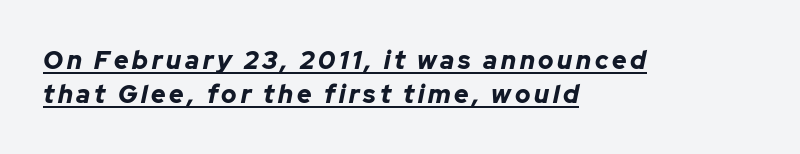
Q: Is the text bold? A: Yes.
Q: Is the text italic (slanted)? A: Yes, it leans right by about 12 degrees.
Q: Is the text underlined? A: Yes.
Q: How is the paragraph aligned? A: Left-aligned.
Q: Is the spacing between lines tight, normal or loose? A: Normal.
